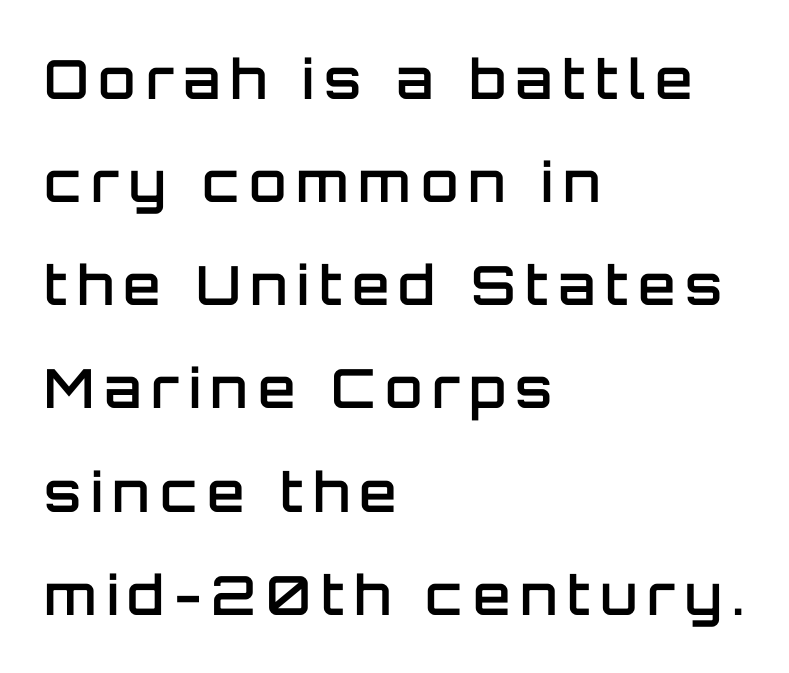
Q: Is the text bold? A: Semi-bold.
Q: Is the text italic (slanted)? A: No, it is upright.
Q: Is the typeface a serif or a sans-serif typeface? A: Sans-serif.
Q: Is the text underlined? A: No.
Q: How is the paragraph aligned? A: Left-aligned.
Q: Is the spacing between lines tight, normal or loose? A: Loose.
Q: Width (condensed, normal, or wide)? A: Normal.
Q: Stroke contrast? A: Low.
Q: x-height? A: Large.
Q: Monospaced? A: No.
